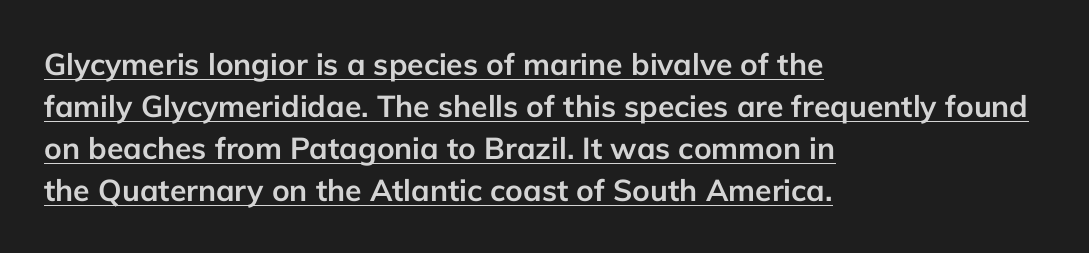
This is sans-serif lettering, the kind often seen on screens and signage. Students, note that the glyphs here touch the page at normal intervals. These characters rest on top of a visible drawn line. If you drew a line through each stem, it would be perfectly vertical. This sample has the flowing, uneven cadence of proportional lettering.
